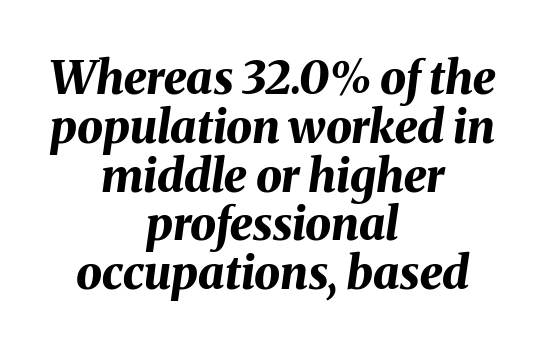
The image shows 46 px bold type, italic (leaning right); set centered, tight line spacing (1.06x), normal letter spacing, not underlined; medium stroke contrast and a medium x-height.
